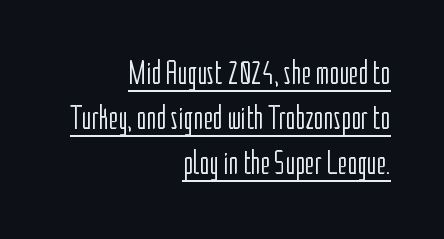
The block of text has a typical density, with ordinary space between rows. If you drew a ruler down the right edge, every line would touch it. A baseline rule has been typeset under these characters. This sample uses plain, unmodified letter spacing. These lines are rendered in a variable-pitch font.
